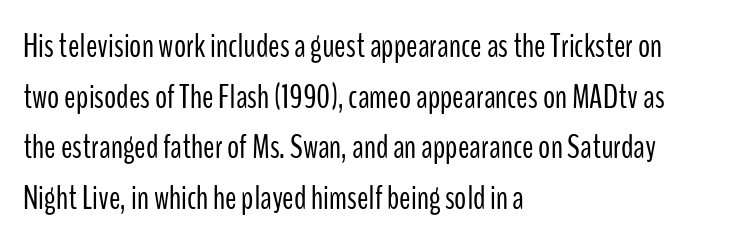
The image shows 34 px light, condensed sans-serif type, upright; set left-aligned, normal line spacing (1.49x), normal letter spacing, not underlined; low stroke contrast and a medium x-height.
